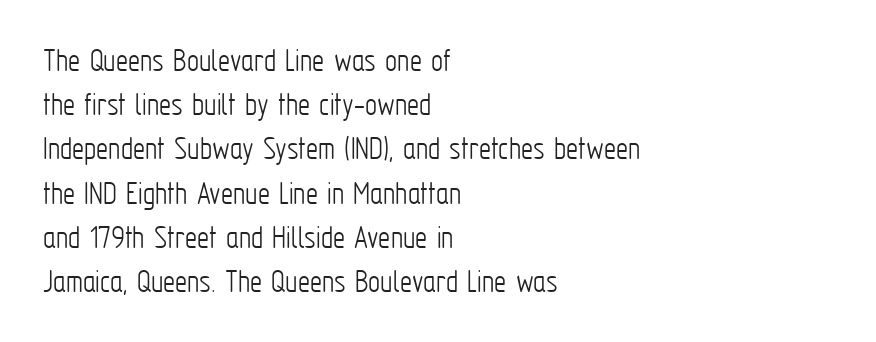
Q: Is the text bold? A: No.
Q: Is the text italic (slanted)? A: No, it is upright.
Q: Is the typeface a serif or a sans-serif typeface? A: Sans-serif.
Q: Is the text underlined? A: No.
Q: How is the paragraph aligned? A: Left-aligned.
Q: Is the spacing between letters normal or unusually wide? A: Normal.
Q: Is the spacing between lines tight, normal or loose? A: Normal.
Q: Width (condensed, normal, or wide)? A: Condensed.
Q: Stroke contrast? A: Low.
Q: x-height? A: Medium.
Q: Monospaced? A: No.
